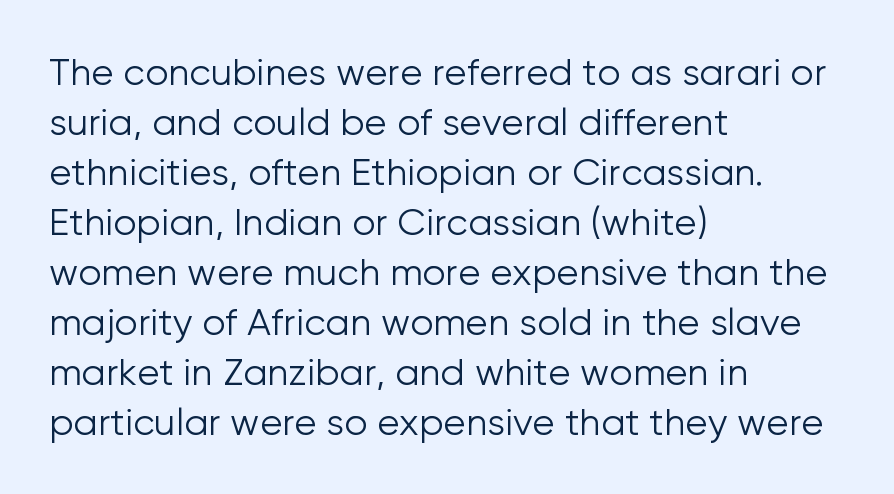
The image shows 37 px light sans-serif type, upright; set left-aligned, normal line spacing (1.35x), normal letter spacing, not underlined; low stroke contrast and a medium x-height.
